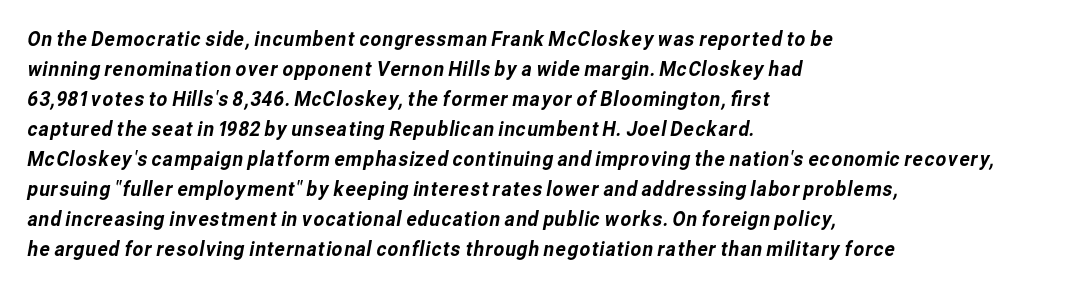
{"underline": "no", "align": "left", "line_spacing": "normal", "line_spacing_ratio": 1.43, "letter_spacing": "normal", "letter_spacing_em": 0.0, "glyph_px": 21}
